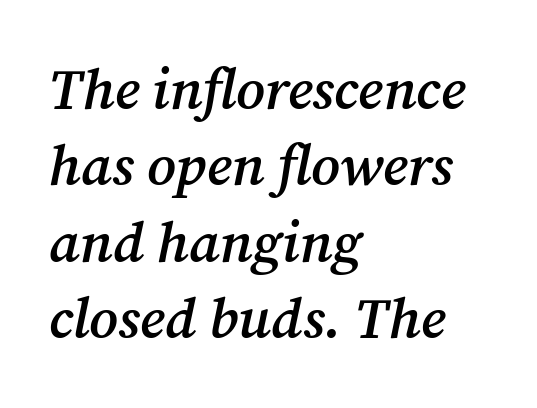
{"serif": "yes", "italic": "yes", "lean": "right", "slant_degrees": 12, "bold": "semi", "weight": "semibold", "width": "normal", "stroke_contrast": "medium", "x_height": "medium", "monospaced": "no", "underline": "no", "align": "left", "line_spacing": "normal", "line_spacing_ratio": 1.34, "letter_spacing": "normal", "letter_spacing_em": 0.0, "glyph_px": 57}
